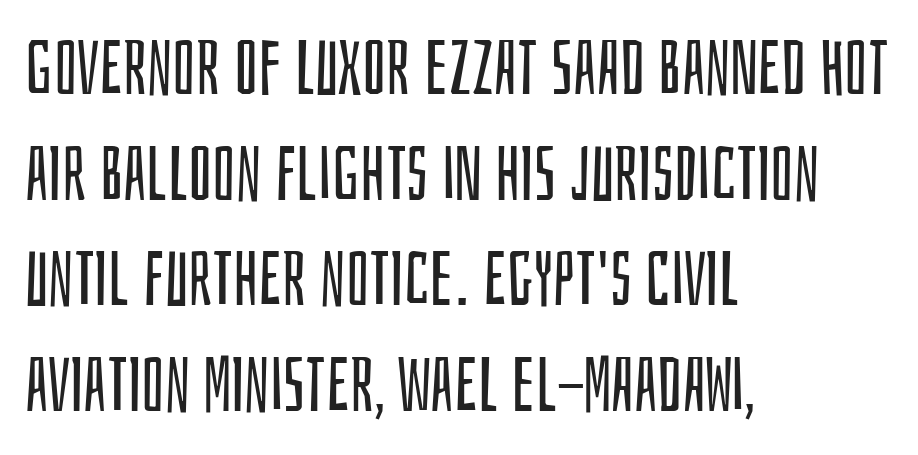
The image shows 76 px regular-weight, condensed sans-serif type, upright; set left-aligned, normal line spacing (1.39x), normal letter spacing, not underlined; low stroke contrast and a large x-height.
